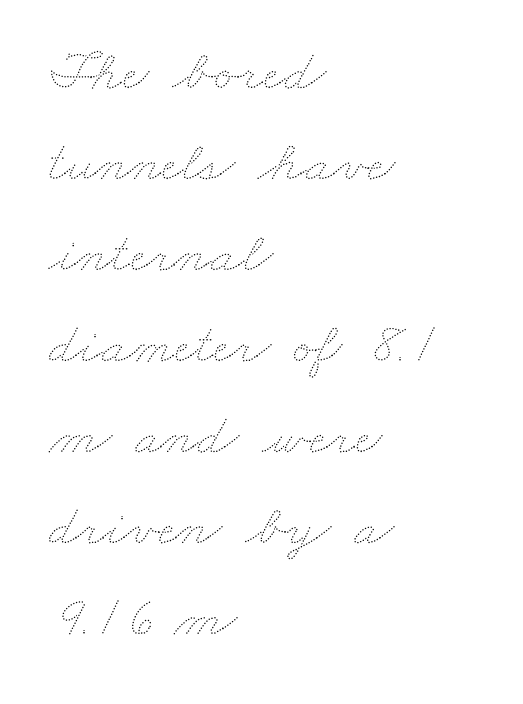
Here the glyphs are tracked normally, forming tight word shapes. The cut favours lightness, reaching ordinary text weight at its darkest. This sample keeps an unexceptional amount of space between lines. Descender tails drop into unmarked territory.
